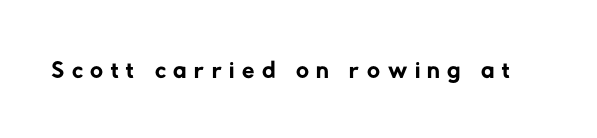
The image shows 36 px regular-weight sans-serif type; set unusually wide letter spacing (+0.21 em), not underlined; low stroke contrast and a medium x-height.
